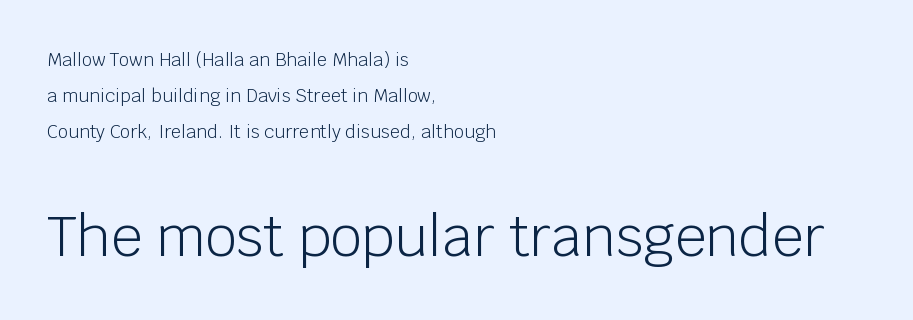
The image shows 55 px light sans-serif type, upright; set left-aligned, loose line spacing (2.01x), normal letter spacing, not underlined; the second (bottom) block is 3.06x larger; low stroke contrast and a large x-height.
